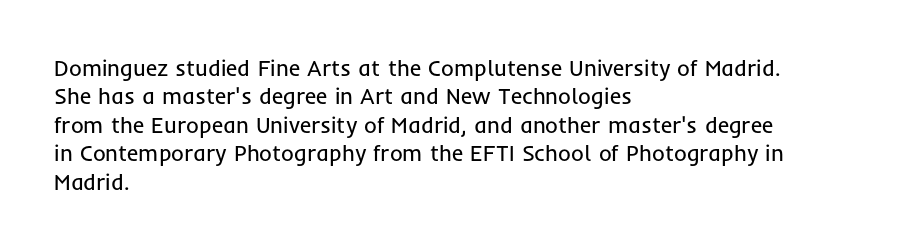
Rule under the text: the space is simply empty. Honestly, the letter spacing is just normal — you wouldn't notice it. The font's upright variant was chosen for this text. The strokes are not fattened; the text isn't bold. Layout note: lines flush left. The designer left line spacing at the default.
